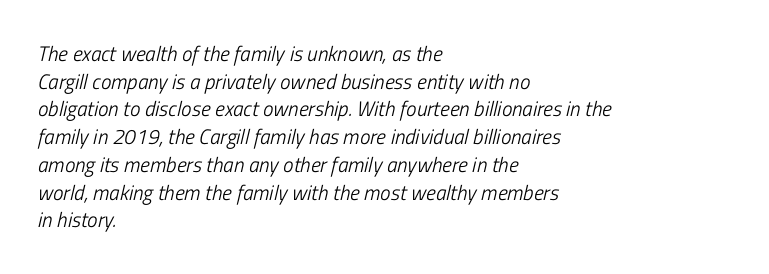
Q: Is the text bold? A: No.
Q: Is the text italic (slanted)? A: Yes, it leans right by about 13 degrees.
Q: Is the text underlined? A: No.
Q: How is the paragraph aligned? A: Left-aligned.
Q: Is the spacing between letters normal or unusually wide? A: Normal.
Q: Is the spacing between lines tight, normal or loose? A: Normal.
